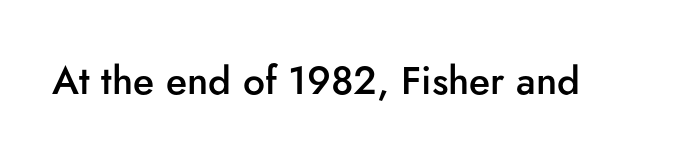
Unmarked baselines from the first word to the last. These lines keep a tight, regular rhythm from letter to letter. Classification — sans serif. The type sits square on the baseline with zero lean. The face used here is proportionally spaced, like ordinary book or web type.
